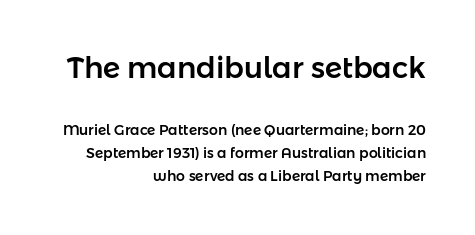
Horizontally, the lines are justified to the trailing edge only. Underline: absent. Every character sits straight up, as roman type does. The type family on display is of the sans-serif kind.
